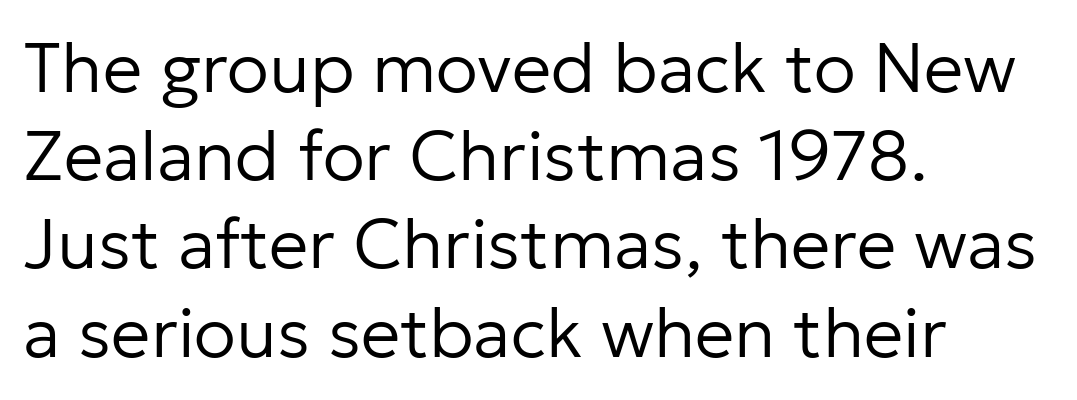
Horizontal alignment here is leftward, the default for most running prose. Has an underline been added? It has not. Proportional: the letters do not fall into vertical columns. Quick note: not italic, upright. These lines are composed in type without serifs. Reading down the column, the eye jumps a familiar distance to each next line.
